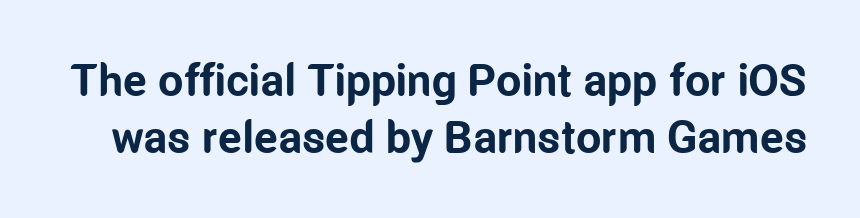
{"serif": "no", "italic": "no", "bold": "yes", "weight": "bold", "width": "condensed", "stroke_contrast": "low", "x_height": "medium", "monospaced": "no", "underline": "no", "line_spacing": "normal", "line_spacing_ratio": 1.27, "letter_spacing": "normal", "letter_spacing_em": 0.0, "glyph_px": 45}
